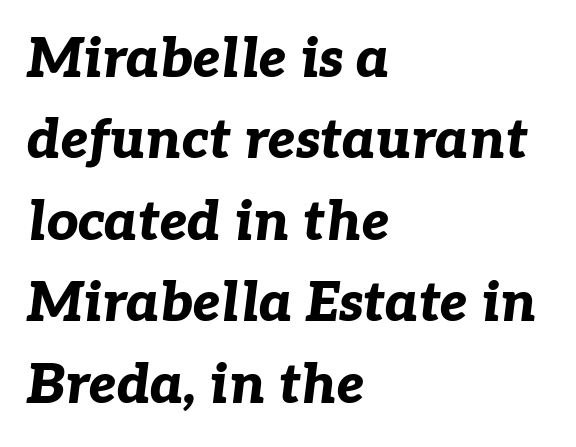
{"italic": "yes", "lean": "right", "slant_degrees": 7, "bold": "yes", "weight": "bold", "width": "normal", "stroke_contrast": "low", "x_height": "medium", "monospaced": "no", "underline": "no", "align": "left", "line_spacing": "normal", "line_spacing_ratio": 1.48, "letter_spacing": "normal", "letter_spacing_em": 0.0, "glyph_px": 55}
